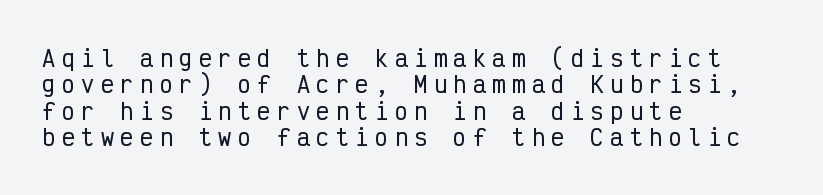
Q: Is the text italic (slanted)? A: No, it is upright.
Q: Is the text underlined? A: No.
Q: How is the paragraph aligned? A: Left-aligned.
Q: Is the spacing between letters normal or unusually wide? A: Unusually wide.
